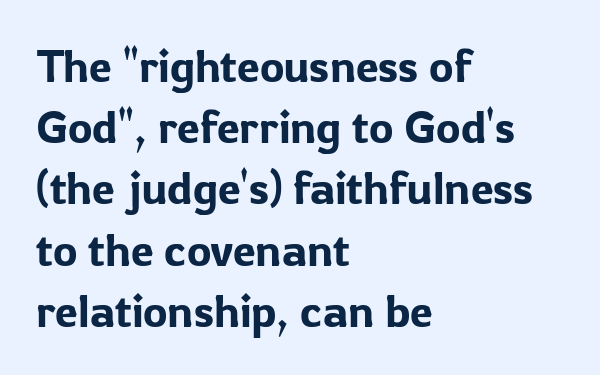
{"serif": "no", "italic": "no", "width": "normal", "stroke_contrast": "low", "x_height": "medium", "monospaced": "no", "underline": "no", "align": "left", "line_spacing": "normal", "line_spacing_ratio": 1.33, "letter_spacing": "normal", "letter_spacing_em": 0.0, "glyph_px": 46}
